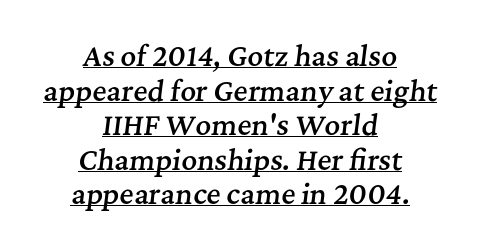
The image shows 27 px text type, italic (leaning right); set centered, normal line spacing (1.28x), normal letter spacing, underlined.
